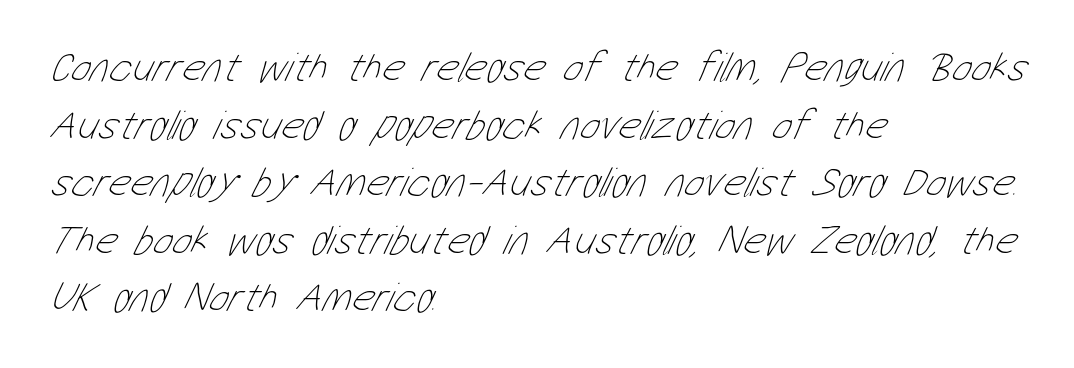
The image shows 42 px thin, condensed type; set left-aligned, normal line spacing (1.37x), normal letter spacing, not underlined; low stroke contrast and a medium x-height.
